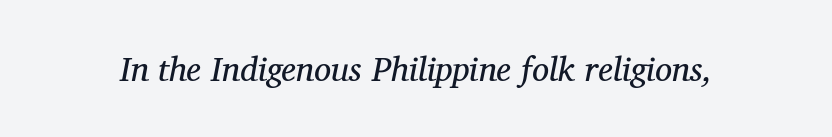
The image shows 34 px regular-weight serif type, italic (leaning right); set normal letter spacing, not underlined; medium stroke contrast and a medium x-height.
